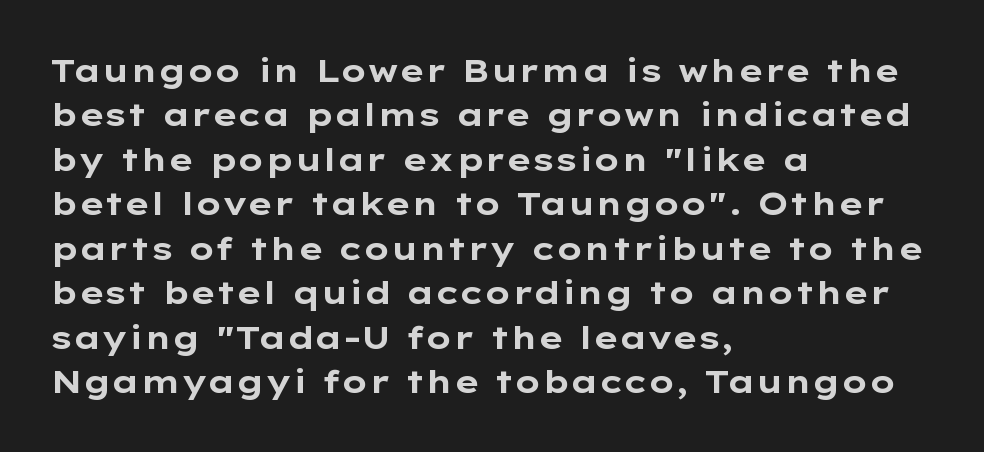
Reading down the block, your eye returns to a fixed left position each line. The line-height multiplier appears to be the usual default. Posture: vertical. Set as a true bold cut, around the 700 mark.
